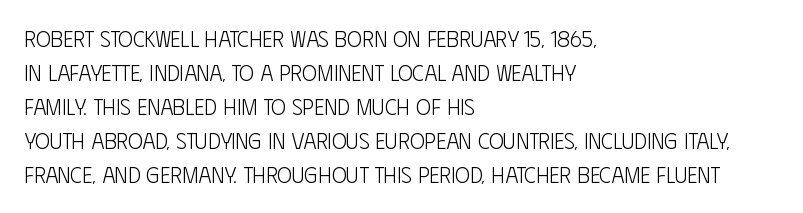
Caption: multi-line text, flush left, ragged right. Rendered with straight, roman letterforms. Beneath every word, the page is bare. Weight: not bold — regular or lighter. Nobody touched the tracking dial on this one. Vertically, the passage feels balanced, rows spaced as you'd expect.
